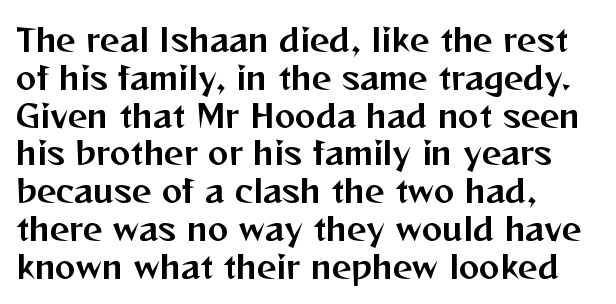
The image shows 31 px sans-serif type, upright; set left-aligned, line spacing 1.22x, normal letter spacing, not underlined; medium stroke contrast and a medium x-height.
